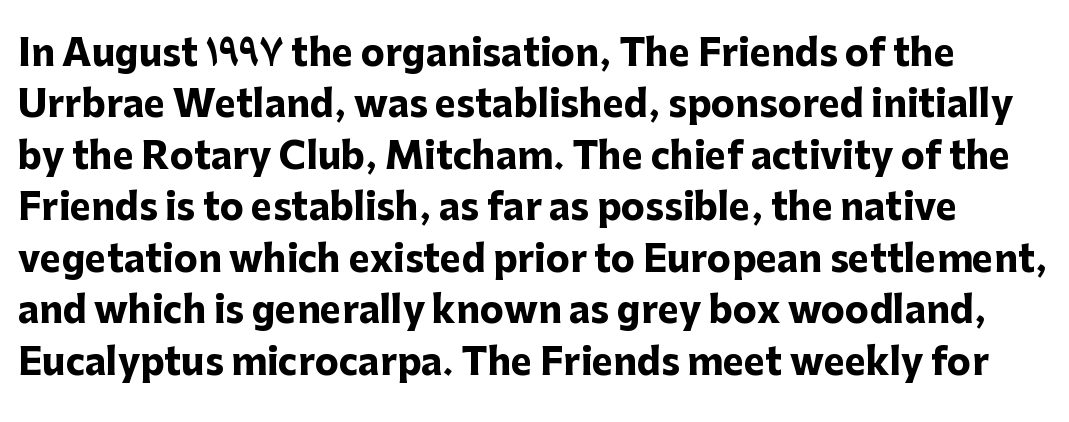
The text was rendered using a sans face with plain stroke endings. Whoever set this chose a conventional vertical rhythm. Looks like regular typesetting: each glyph gets only the width it needs. Unmarked baselines from the first word to the last. No italicization has been applied; the sample stays upright. Notice how thick the strokes are: this is what a full bold looks like.
